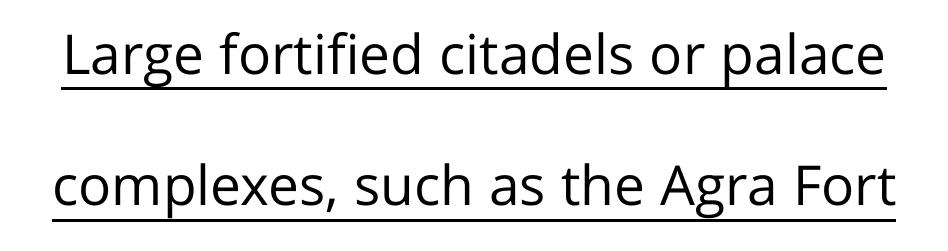
The image shows 55 px regular-weight sans-serif type, upright; set loose line spacing (2.39x), normal letter spacing, underlined; low stroke contrast and a medium x-height.
